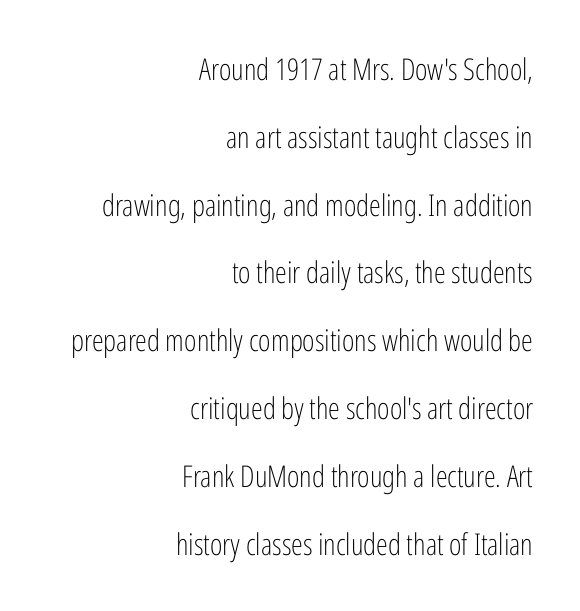
Q: Is the text bold? A: No.
Q: Is the text italic (slanted)? A: No, it is upright.
Q: Is the typeface a serif or a sans-serif typeface? A: Sans-serif.
Q: Is the text underlined? A: No.
Q: How is the paragraph aligned? A: Right-aligned.
Q: Is the spacing between letters normal or unusually wide? A: Normal.
Q: Is the spacing between lines tight, normal or loose? A: Loose.
Q: Width (condensed, normal, or wide)? A: Condensed.
Q: Stroke contrast? A: Low.
Q: x-height? A: Medium.
Q: Monospaced? A: No.
